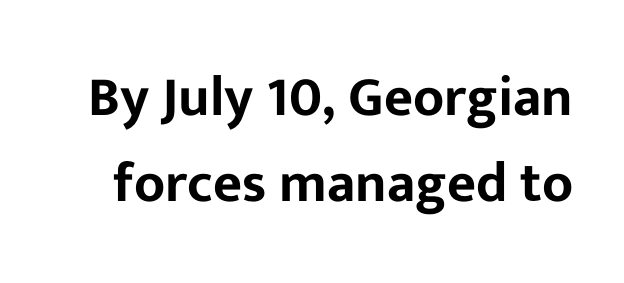
Just letters on the line, the space beneath them empty. Proportional: the letters do not fall into vertical columns. Nobody touched the tracking dial on this one. The font family rendered here belongs to the sans-serif group. Quick note: not italic, upright. Normally led — the rows are evenly, conventionally spaced.
